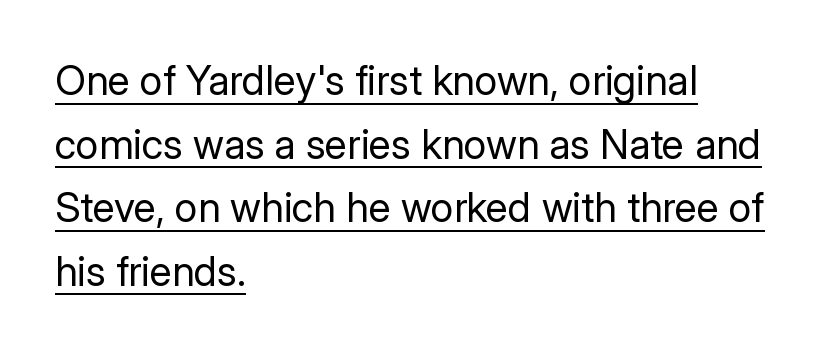
{"serif": "no", "italic": "no", "bold": "no", "weight": "regular", "width": "normal", "stroke_contrast": "low", "x_height": "medium", "monospaced": "no", "underline": "yes", "align": "left", "line_spacing": "normal", "line_spacing_ratio": 1.55, "letter_spacing": "normal", "letter_spacing_em": 0.0, "glyph_px": 41}
